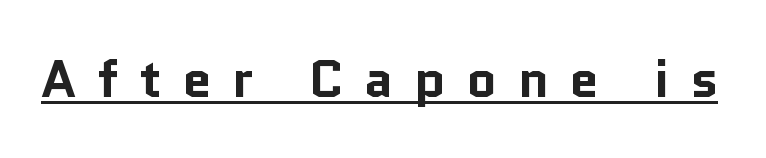
{"serif": "no", "italic": "no", "bold": "yes", "weight": "bold", "width": "normal", "stroke_contrast": "low", "x_height": "medium", "monospaced": "no", "underline": "yes", "letter_spacing": "wide", "letter_spacing_em": 0.4, "glyph_px": 52}
